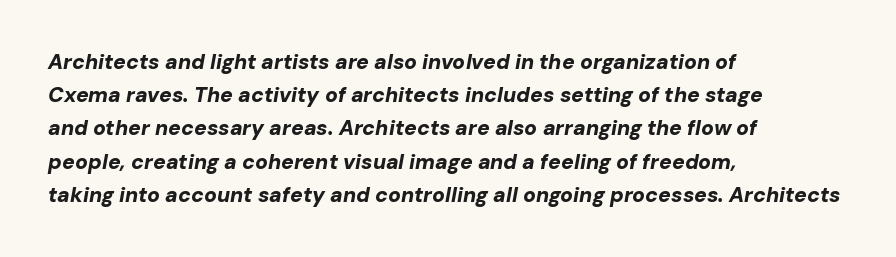
Notice how descenders clear the ascenders below comfortably — that's standard leading. Caption: standard tracking, unaltered. Each line starts at the same left margin while the right side varies. Compared with ordinary roman type, these characters are visibly tilted. Chunky letters — that's bold for sure.
